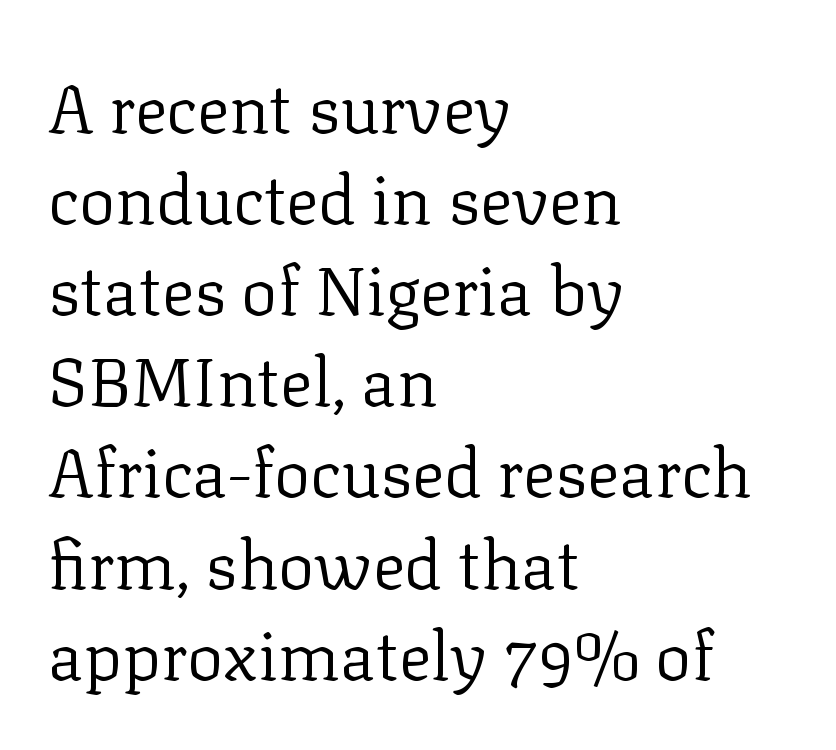
The image shows 68 px regular-weight serif type, upright; set left-aligned, normal line spacing (1.34x), normal letter spacing, not underlined; low stroke contrast and a medium x-height.
